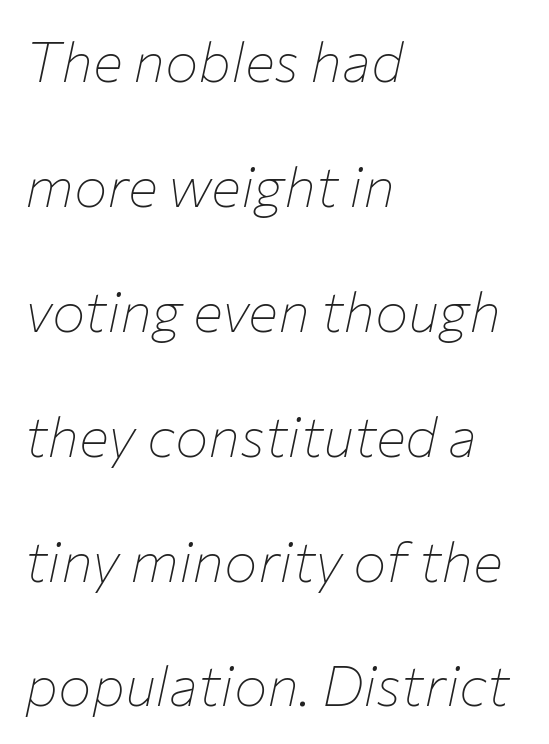
{"italic": "yes", "lean": "right", "slant_degrees": 12, "bold": "no", "weight": "thin", "width": "normal", "stroke_contrast": "low", "x_height": "medium", "monospaced": "no", "underline": "no", "align": "left", "line_spacing": "loose", "line_spacing_ratio": 2.23, "letter_spacing": "normal", "letter_spacing_em": 0.0, "glyph_px": 56}
